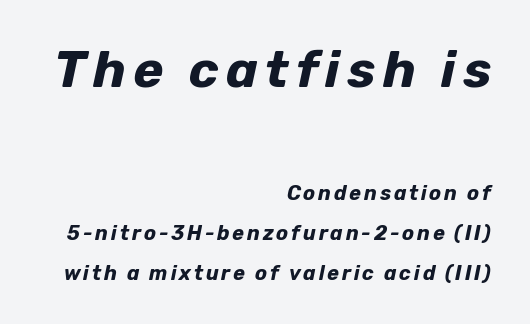
Q: Is the text bold? A: Yes.
Q: Is the text italic (slanted)? A: Yes, it leans right by about 12 degrees.
Q: Is the text underlined? A: No.
Q: How is the paragraph aligned? A: Right-aligned.
Q: Is the spacing between lines tight, normal or loose? A: Loose.
Q: Which block of text is set in a larger size, the first (top) or the second (bottom)? A: The first (top) one.
Q: Width (condensed, normal, or wide)? A: Normal.
Q: Stroke contrast? A: Low.
Q: x-height? A: Medium.
Q: Monospaced? A: No.
